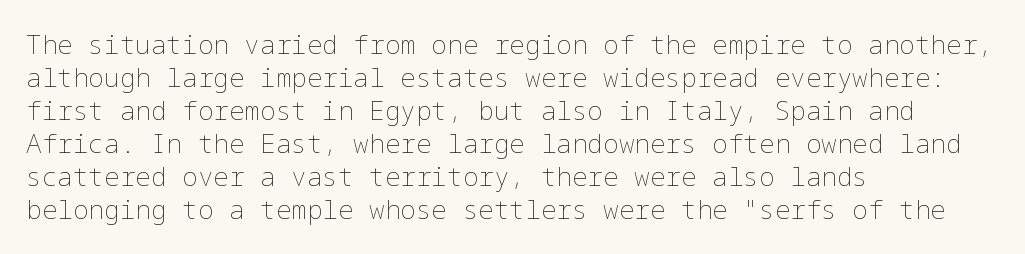
When letters stand straight like this, we call the style roman or upright. These lines sit exactly where default settings would place them. Students, note that the glyphs here touch the page at normal intervals. The passage shown is not bold in any degree. In CSS terms this would be text-align: left. Underlining? Definitely not there.
